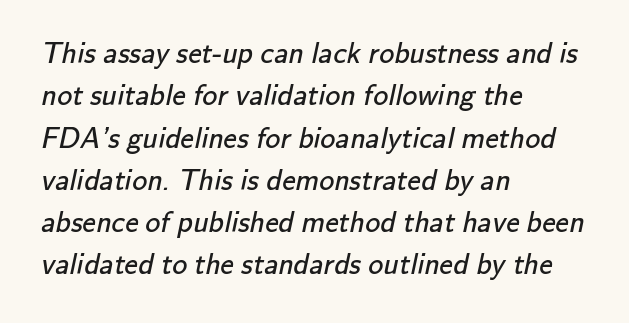
How are the letters spaced? Ordinarily, with no added tracking. A clean baseline with only descenders dipping below it. Each letter keeps its own natural width here, so spacing adapts to shape. Note: no serifs on the glyphs. Horizontal alignment here is leftward, the default for most running prose.
